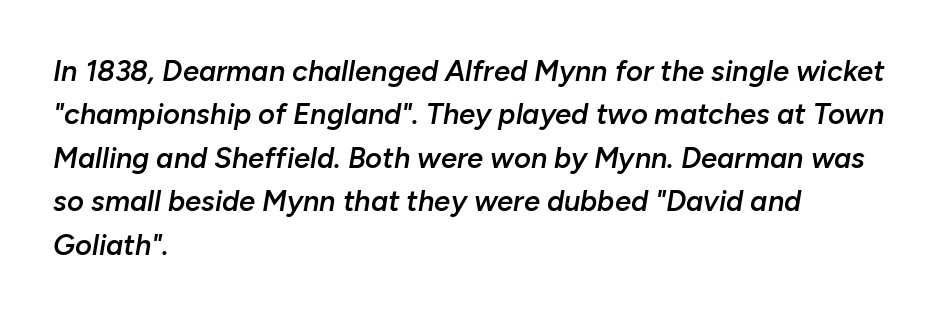
{"italic": "yes", "lean": "right", "slant_degrees": 10, "bold": "semi", "weight": "semibold", "width": "normal", "stroke_contrast": "low", "x_height": "medium", "monospaced": "no", "underline": "no", "align": "left", "line_spacing": "normal", "line_spacing_ratio": 1.5, "letter_spacing": "normal", "letter_spacing_em": 0.0, "glyph_px": 29}
